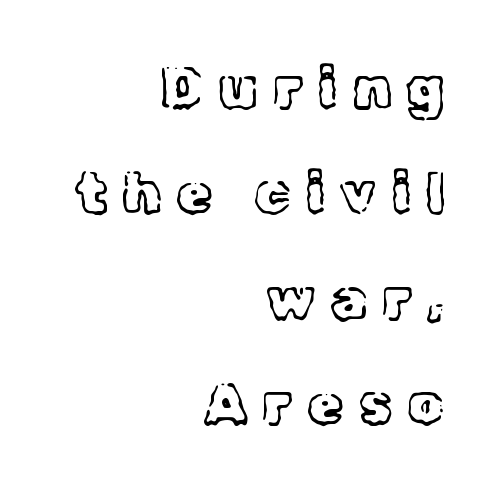
The image shows 56 px light serif type, upright; set right-aligned, line spacing 1.88x, unusually wide letter spacing (+0.29 em), not underlined; a medium x-height.
